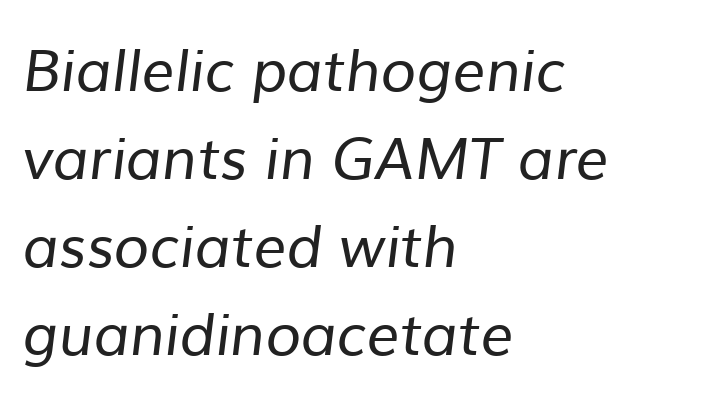
The string is rendered with underlining switched off. The passage shown is typed in a proportional face where columns would drift. Are there feet on the stems? There aren't — it's a sans. Is there much room between lines? A standard amount, neither cramped nor airy. The rendering keeps characters at their native spacing. The rendering anchors every line to the left-hand side.
